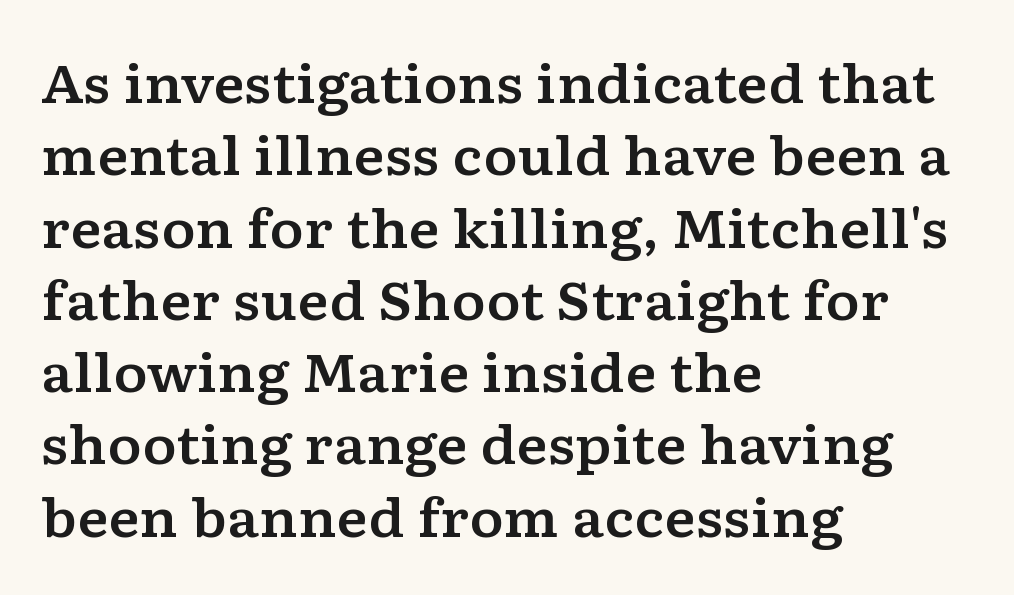
{"serif": "yes", "italic": "no", "width": "wide", "stroke_contrast": "low", "x_height": "medium", "monospaced": "no", "underline": "no", "align": "left", "line_spacing": "normal", "line_spacing_ratio": 1.39, "letter_spacing": "normal", "letter_spacing_em": 0.0, "glyph_px": 52}
